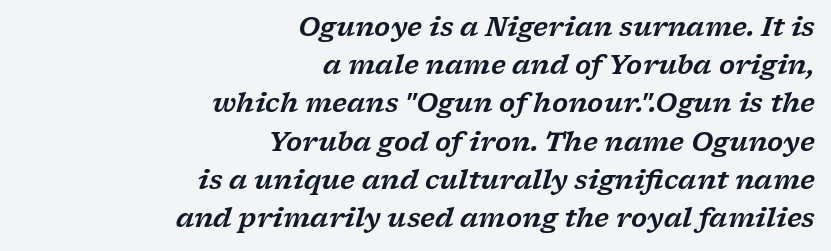
{"italic": "yes", "lean": "right", "slant_degrees": 17, "underline": "no", "align": "right", "line_spacing": "normal", "line_spacing_ratio": 1.47, "letter_spacing": "normal", "letter_spacing_em": 0.0, "glyph_px": 26}
